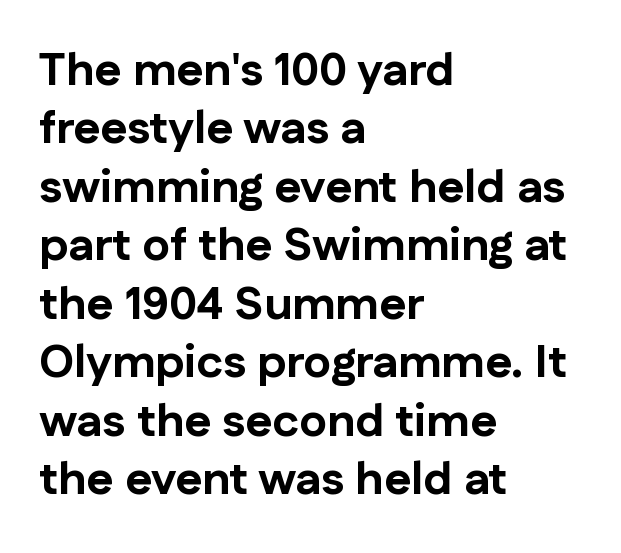
{"serif": "no", "italic": "no", "bold": "yes", "weight": "bold", "width": "normal", "stroke_contrast": "low", "x_height": "medium", "monospaced": "no", "underline": "no", "align": "left", "line_spacing": "normal", "line_spacing_ratio": 1.27, "letter_spacing": "normal", "letter_spacing_em": 0.0, "glyph_px": 46}
